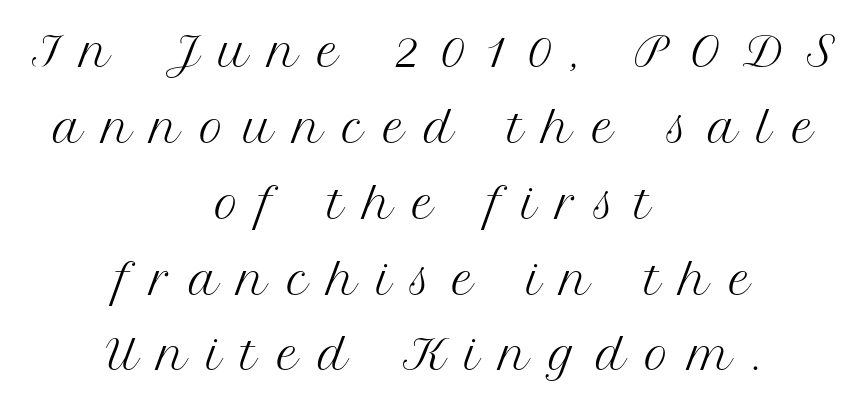
The image shows 41 px regular-weight serif type; set centered, line spacing 1.85x, unusually wide letter spacing (+0.48 em), not underlined; medium stroke contrast and a medium x-height.
